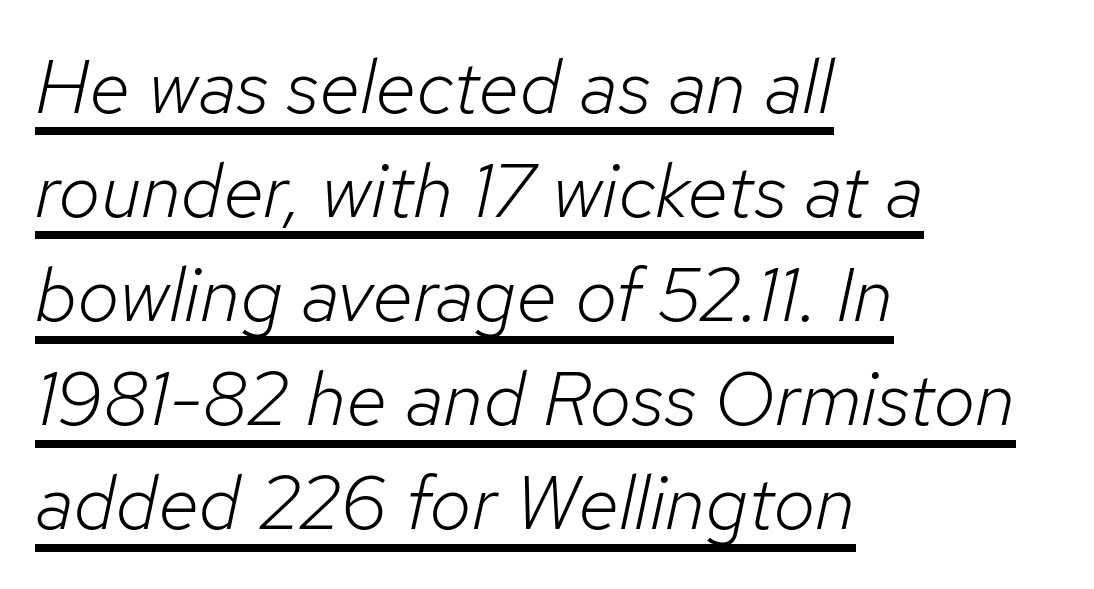
The rendering uses natural spacing where letterforms have individual widths. The line texture is even and compact thanks to regular tracking. Casual observation: everything's shoved over to the left. Beneath each row of characters lies a ruled line. Compared with typical paragraphs, the rows here are spaced about the same.
